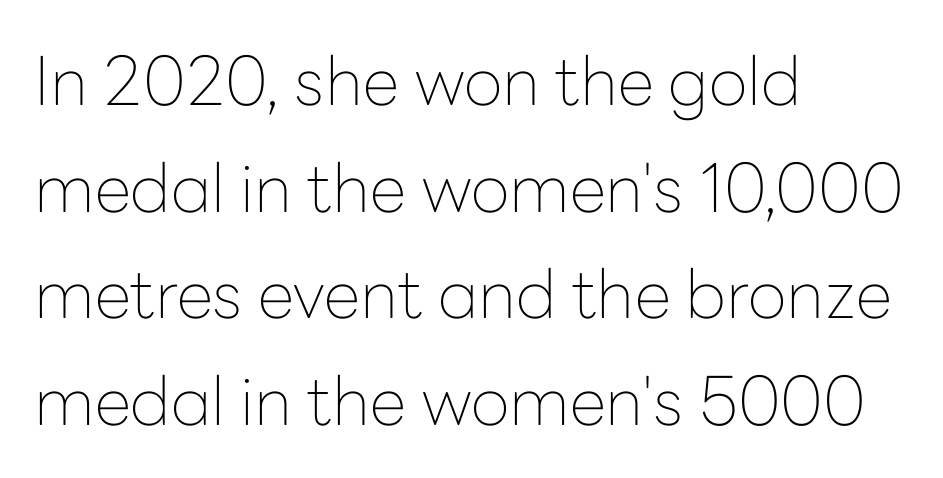
Font category for this specimen: sans-serif. The face used here is proportionally spaced, like ordinary book or web type. Anything drawn beneath the words? Only blank space. Do the letters lean? They stand straight. This sample is left-justified, so line endings fall wherever the words run out. Characters follow at the spacing the type designer built in.
